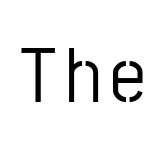
{"serif": "no", "italic": "no", "width": "condensed", "stroke_contrast": "low", "x_height": "medium", "monospaced": "no", "underline": "no", "glyph_px": 79}
